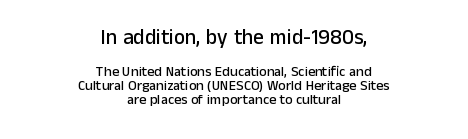
The setting favours the middle, as headings and verse often do. If you drew a line through each stem, it would be perfectly vertical. No word sits above an underline. Of the two passages, the one on top uses the larger point size. The rendering keeps characters at their native spacing.
